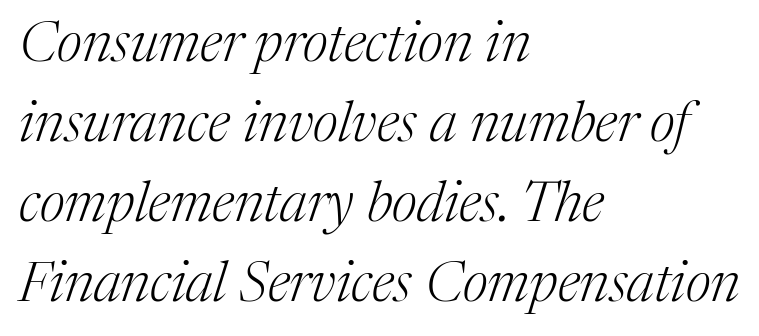
{"serif": "yes", "italic": "yes", "lean": "right", "slant_degrees": 17, "bold": "no", "weight": "light", "width": "normal", "stroke_contrast": "medium", "x_height": "medium", "monospaced": "no", "underline": "no", "align": "left", "line_spacing": "normal", "line_spacing_ratio": 1.43, "letter_spacing": "normal", "letter_spacing_em": 0.0, "glyph_px": 56}
